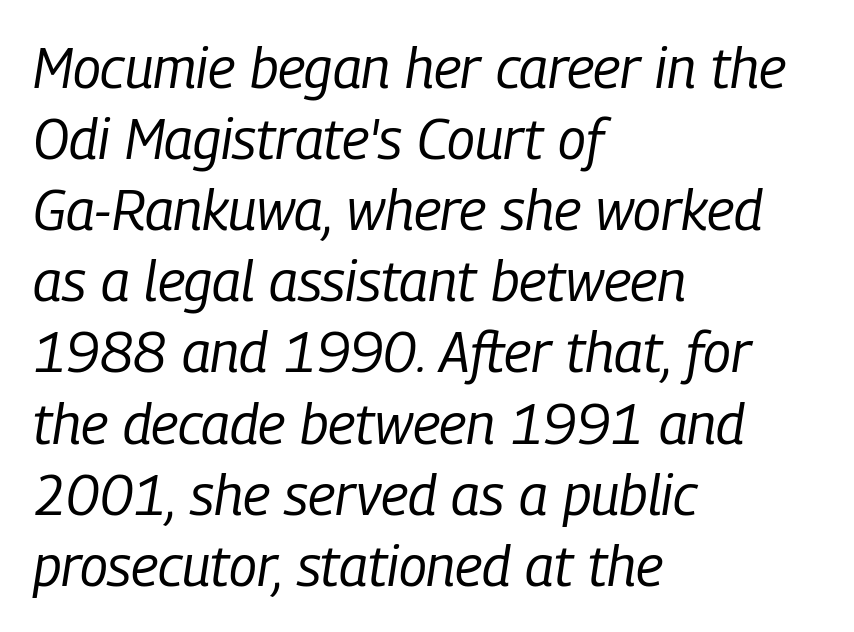
The image shows 56 px regular-weight, condensed type, italic (leaning right); set left-aligned, normal line spacing (1.27x), normal letter spacing, not underlined; low stroke contrast and a medium x-height.
